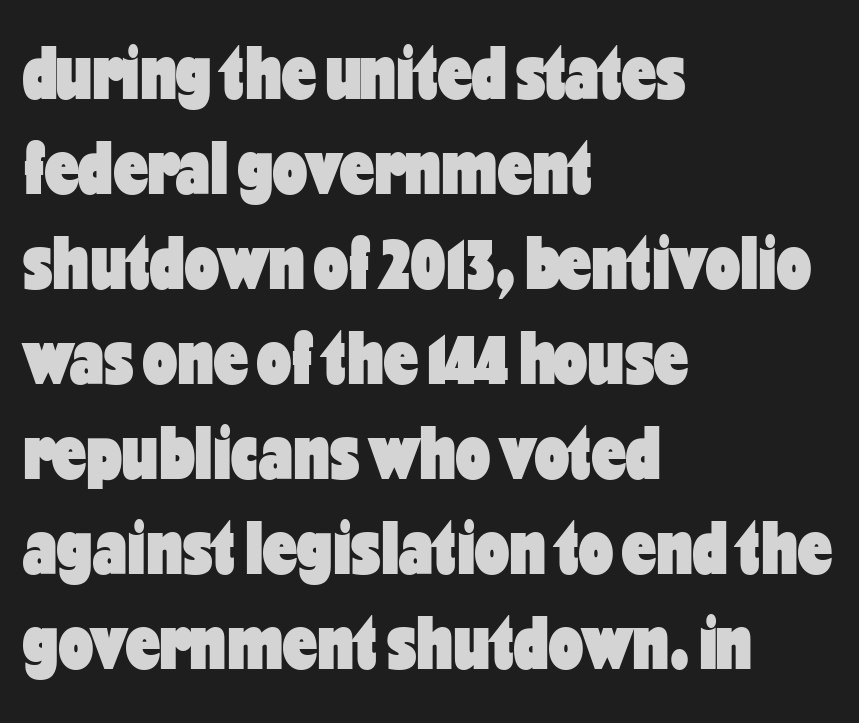
The image shows 76 px heavy, condensed sans-serif type, upright; set left-aligned, normal line spacing (1.25x), normal letter spacing, not underlined; low stroke contrast and a medium x-height.
